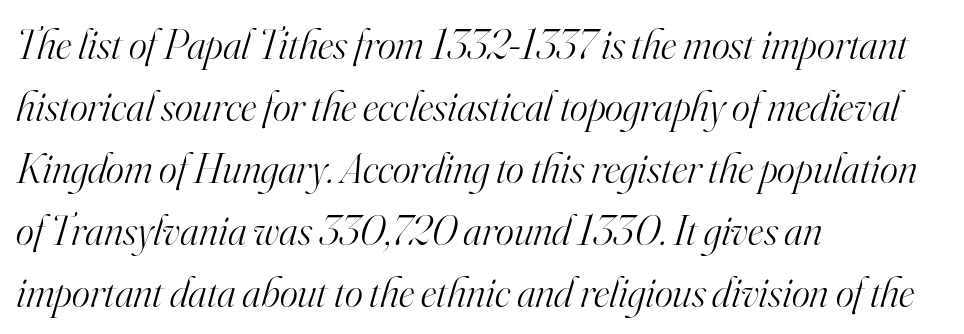
The image shows 43 px light serif type, italic (leaning right); set left-aligned, normal line spacing (1.44x), normal letter spacing, not underlined; high stroke contrast and a small x-height.
